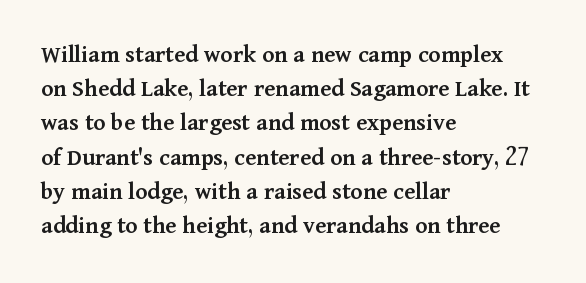
The image shows 25 px text type, upright; set left-aligned, normal line spacing (1.37x), normal letter spacing, not underlined.
